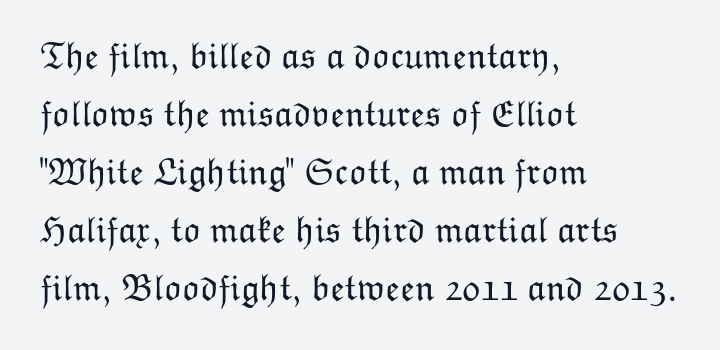
The image shows 37 px light type, upright; set left-aligned, normal line spacing (1.57x), normal letter spacing, not underlined; low stroke contrast and a medium x-height.
